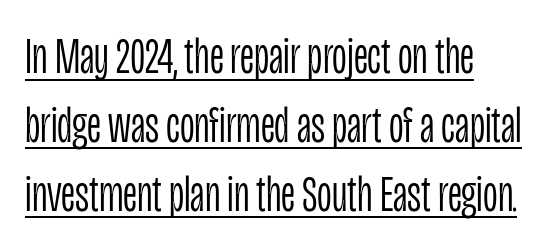
Q: Is the text bold? A: No.
Q: Is the text italic (slanted)? A: No, it is upright.
Q: Is the typeface a serif or a sans-serif typeface? A: Sans-serif.
Q: Is the text underlined? A: Yes.
Q: How is the paragraph aligned? A: Left-aligned.
Q: Is the spacing between letters normal or unusually wide? A: Normal.
Q: Is the spacing between lines tight, normal or loose? A: Normal.
Q: Width (condensed, normal, or wide)? A: Condensed.
Q: Stroke contrast? A: Low.
Q: x-height? A: Large.
Q: Monospaced? A: No.
